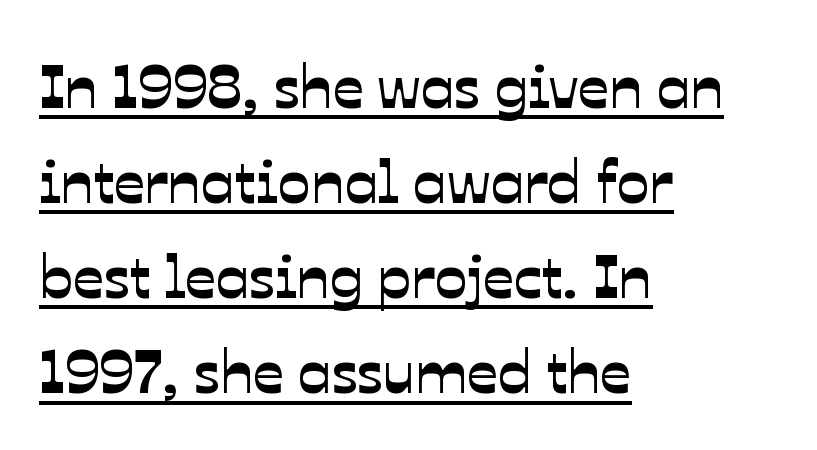
The specimen includes a rule beneath the text block's lines. Check where the strokes stop: nothing finishes them off — pure sans. Proportional: the letters do not fall into vertical columns. The vertical gap from one line to the next is medium.
